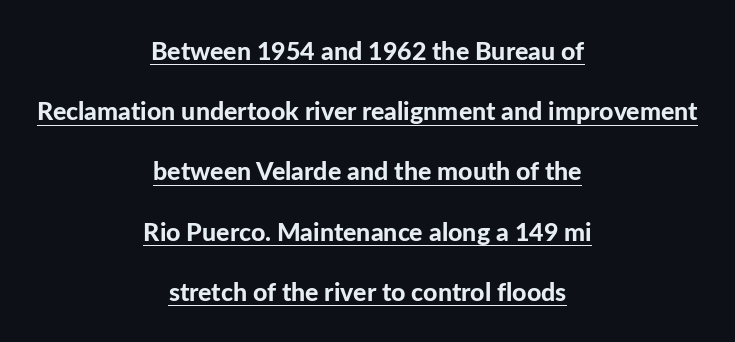
The image shows 25 px bold type, upright; set centered, loose line spacing (2.41x), normal letter spacing, underlined.
